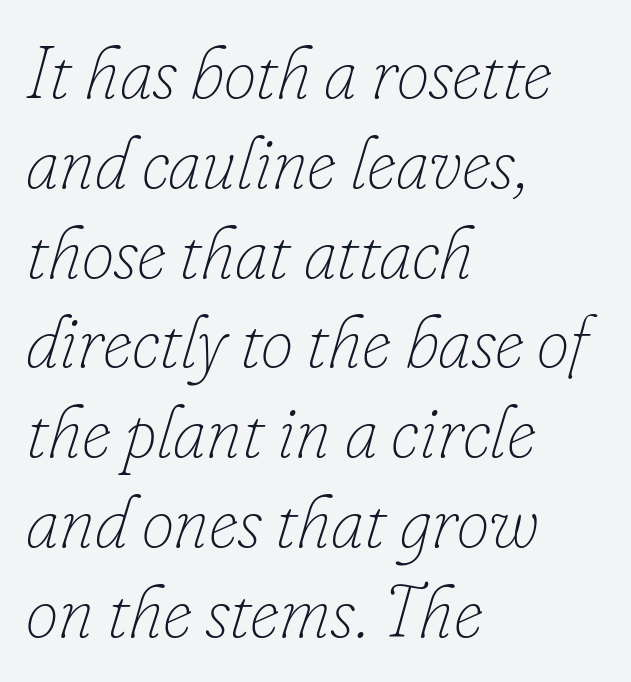
Q: Is the text bold? A: No.
Q: Is the text italic (slanted)? A: Yes, it leans right by about 16 degrees.
Q: Is the text underlined? A: No.
Q: How is the paragraph aligned? A: Left-aligned.
Q: Is the spacing between letters normal or unusually wide? A: Normal.
Q: Width (condensed, normal, or wide)? A: Normal.
Q: Stroke contrast? A: Low.
Q: x-height? A: Small.
Q: Monospaced? A: No.
